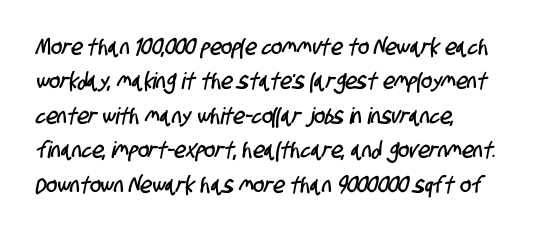
The image shows 23 px text type; set left-aligned, normal line spacing (1.5x), normal letter spacing, not underlined.
